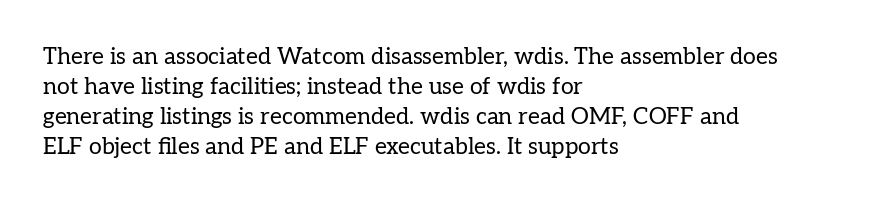
Teacher's note: observe the even left margin — that is flush-left alignment. Does extra space separate the letters? No, they use regular spacing. In terms of posture, this sample is upright. The glyphs are unaccompanied by any horizontal stroke below them. The lines sit at an ordinary, default distance from one another.
